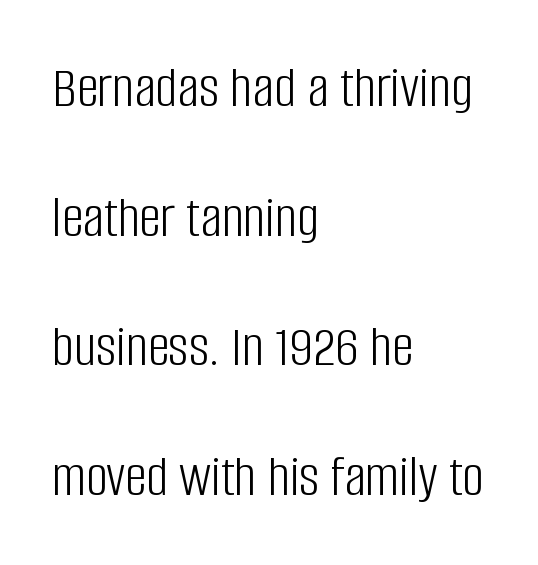
Q: Is the text bold? A: No.
Q: Is the text italic (slanted)? A: No, it is upright.
Q: Is the typeface a serif or a sans-serif typeface? A: Sans-serif.
Q: Is the text underlined? A: No.
Q: How is the paragraph aligned? A: Left-aligned.
Q: Is the spacing between letters normal or unusually wide? A: Normal.
Q: Is the spacing between lines tight, normal or loose? A: Loose.
Q: Width (condensed, normal, or wide)? A: Condensed.
Q: Stroke contrast? A: Low.
Q: x-height? A: Large.
Q: Monospaced? A: No.
